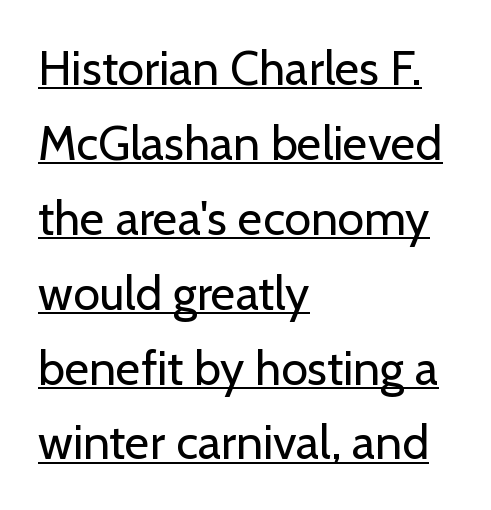
Q: Is the text bold? A: No.
Q: Is the text italic (slanted)? A: No, it is upright.
Q: Is the typeface a serif or a sans-serif typeface? A: Sans-serif.
Q: Is the text underlined? A: Yes.
Q: How is the paragraph aligned? A: Left-aligned.
Q: Is the spacing between letters normal or unusually wide? A: Normal.
Q: Is the spacing between lines tight, normal or loose? A: Normal.
Q: Width (condensed, normal, or wide)? A: Normal.
Q: Stroke contrast? A: Low.
Q: x-height? A: Medium.
Q: Monospaced? A: No.
